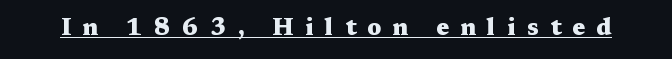
When letters stand straight like this, we call the style roman or upright. Notice how a bar underscores the lettering throughout. The font is running at its bold setting. Display-style spreading of the glyphs; the letterfit is very open.
